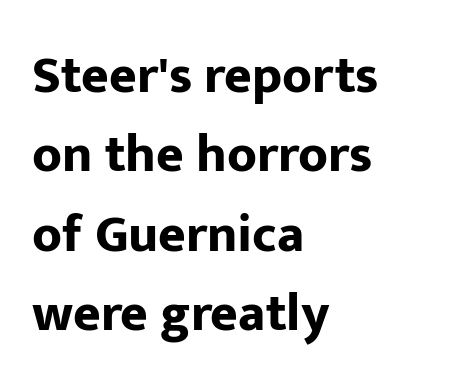
The image shows 53 px bold sans-serif type, upright; set left-aligned, normal line spacing (1.5x), normal letter spacing, not underlined; low stroke contrast and a medium x-height.
